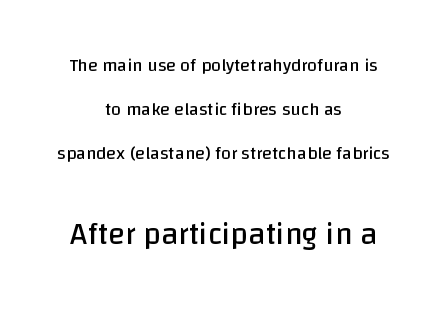
Q: Is the text bold? A: No.
Q: Is the text italic (slanted)? A: No, it is upright.
Q: Is the typeface a serif or a sans-serif typeface? A: Sans-serif.
Q: Is the text underlined? A: No.
Q: How is the paragraph aligned? A: Centered.
Q: Is the spacing between letters normal or unusually wide? A: Normal.
Q: Is the spacing between lines tight, normal or loose? A: Loose.
Q: Which block of text is set in a larger size, the first (top) or the second (bottom)? A: The second (bottom) one.
Q: Width (condensed, normal, or wide)? A: Normal.
Q: Stroke contrast? A: Low.
Q: x-height? A: Large.
Q: Monospaced? A: No.
